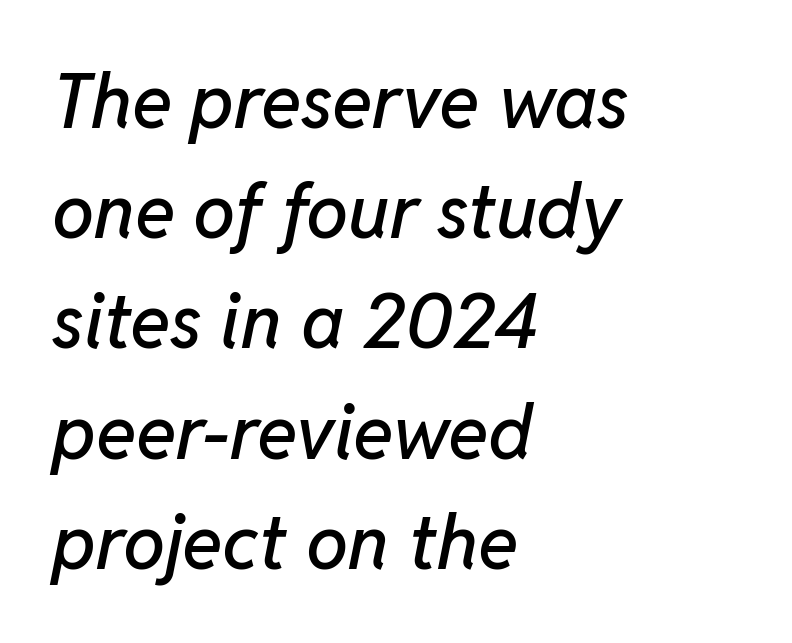
{"italic": "yes", "lean": "right", "slant_degrees": 11, "width": "normal", "stroke_contrast": "low", "x_height": "medium", "monospaced": "no", "underline": "no", "align": "left", "line_spacing": "normal", "line_spacing_ratio": 1.47, "letter_spacing": "normal", "letter_spacing_em": 0.0, "glyph_px": 75}
